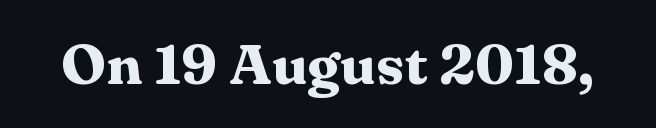
You could not count columns in this text — the font is proportionally spaced. Has an underline been added? It has not. A typesetter would mark this as roman, not italic. Inter-character spacing is left at the font's built-in metrics. Students, this is bold: see how much ink each stroke carries. To sum up the face: it has serifs.
